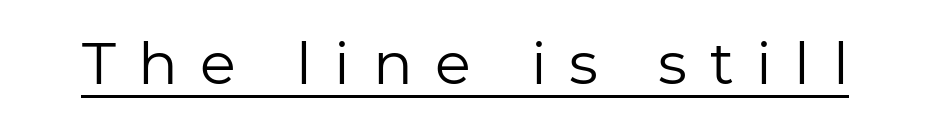
Q: Is the text bold? A: No.
Q: Is the text italic (slanted)? A: No, it is upright.
Q: Is the typeface a serif or a sans-serif typeface? A: Sans-serif.
Q: Is the text underlined? A: Yes.
Q: Is the spacing between letters normal or unusually wide? A: Unusually wide.
Q: Width (condensed, normal, or wide)? A: Normal.
Q: Stroke contrast? A: Low.
Q: x-height? A: Medium.
Q: Monospaced? A: No.
